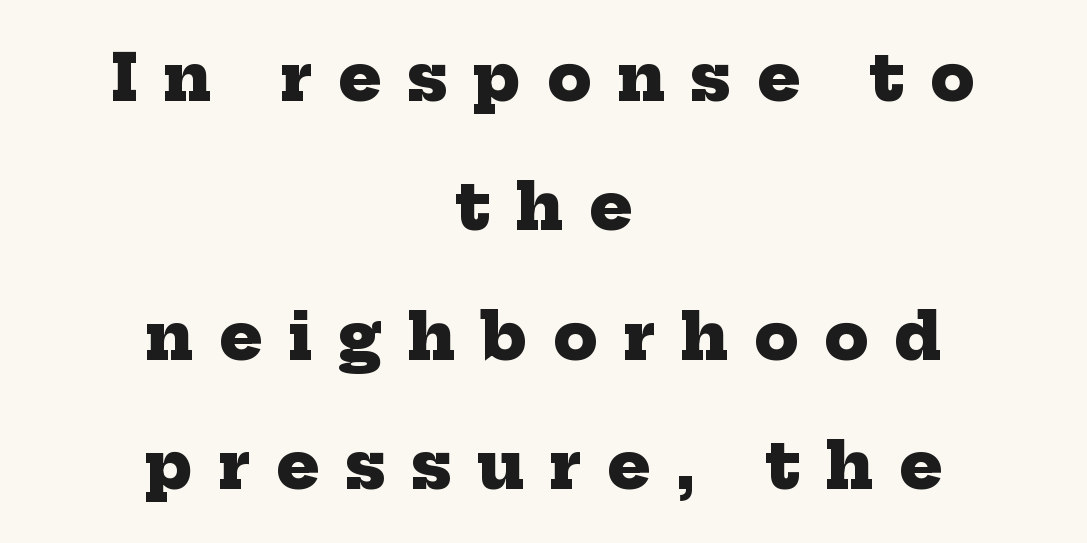
Q: Is the text bold? A: Yes.
Q: Is the typeface a serif or a sans-serif typeface? A: Serif.
Q: Is the text underlined? A: No.
Q: How is the paragraph aligned? A: Centered.
Q: Is the spacing between letters normal or unusually wide? A: Unusually wide.
Q: Is the spacing between lines tight, normal or loose? A: Loose.
Q: Width (condensed, normal, or wide)? A: Normal.
Q: Stroke contrast? A: Low.
Q: x-height? A: Medium.
Q: Monospaced? A: No.
